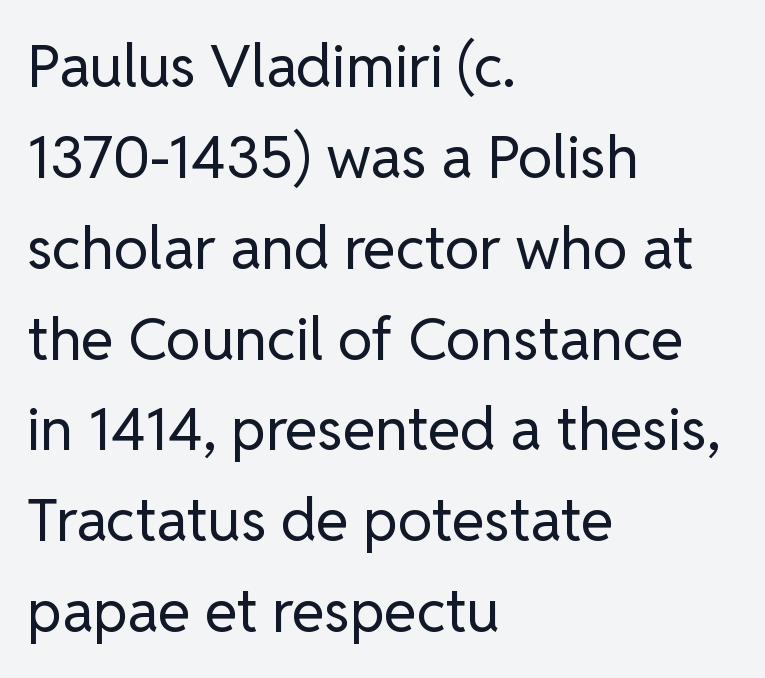
The image shows 59 px regular-weight sans-serif type, upright; set left-aligned, normal line spacing (1.54x), normal letter spacing, not underlined; low stroke contrast and a medium x-height.
